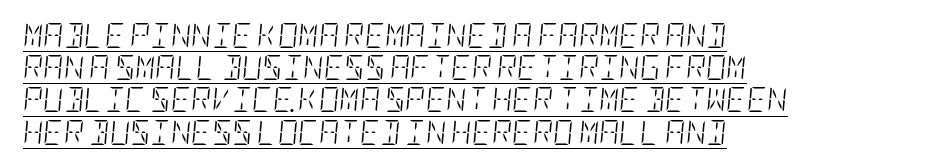
The image shows 25 px text type, italic (leaning right); set left-aligned, normal line spacing (1.29x), normal letter spacing, underlined.
